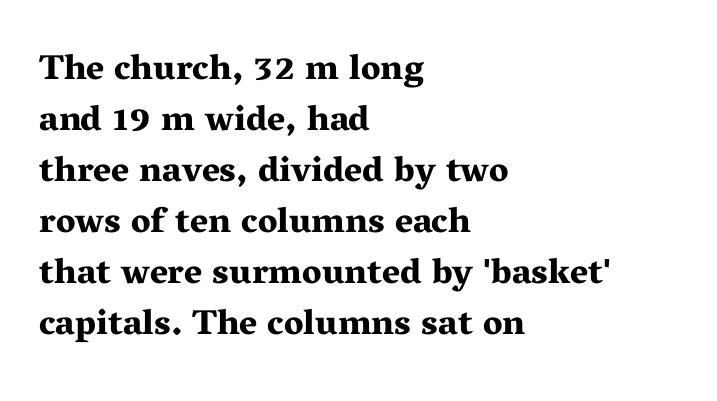
Decoration check: the copy has no underline. In terms of letterspacing, this is plain default setting. The text was rendered using a seriffed face with decorative stroke endings. Each glyph is drawn with heavy, bold strokes. Vertical strokes here are truly vertical. One glance says typical: line gaps are just what's usual.
